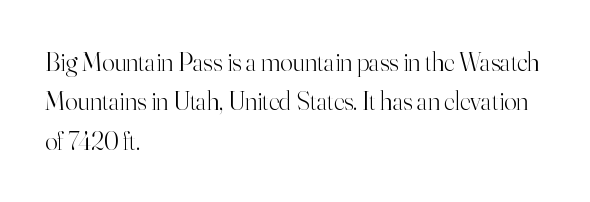
{"italic": "no", "bold": "no", "underline": "no", "align": "left", "line_spacing": "normal", "line_spacing_ratio": 1.51, "letter_spacing": "normal", "letter_spacing_em": 0.0, "glyph_px": 26}
